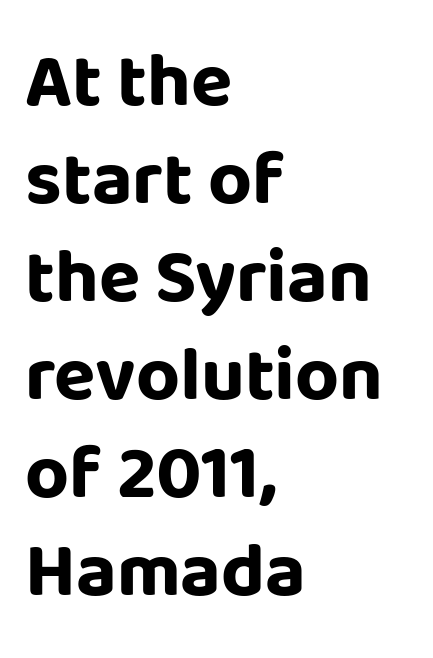
Q: Is the text bold? A: Yes.
Q: Is the text italic (slanted)? A: No, it is upright.
Q: Is the typeface a serif or a sans-serif typeface? A: Sans-serif.
Q: Is the text underlined? A: No.
Q: How is the paragraph aligned? A: Left-aligned.
Q: Is the spacing between letters normal or unusually wide? A: Normal.
Q: Is the spacing between lines tight, normal or loose? A: Normal.
Q: Width (condensed, normal, or wide)? A: Normal.
Q: Stroke contrast? A: Low.
Q: x-height? A: Large.
Q: Monospaced? A: No.
